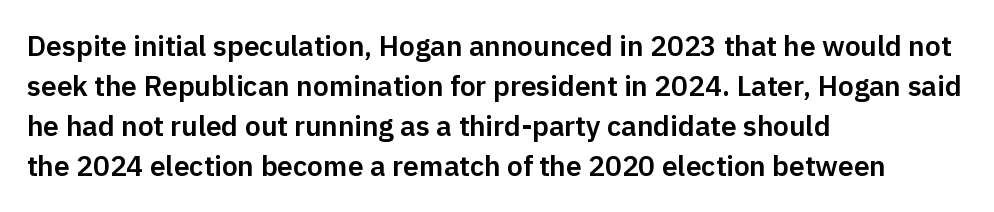
The image shows 28 px sans-serif type, upright; set left-aligned, normal line spacing (1.43x), normal letter spacing, not underlined; low stroke contrast and a medium x-height.
